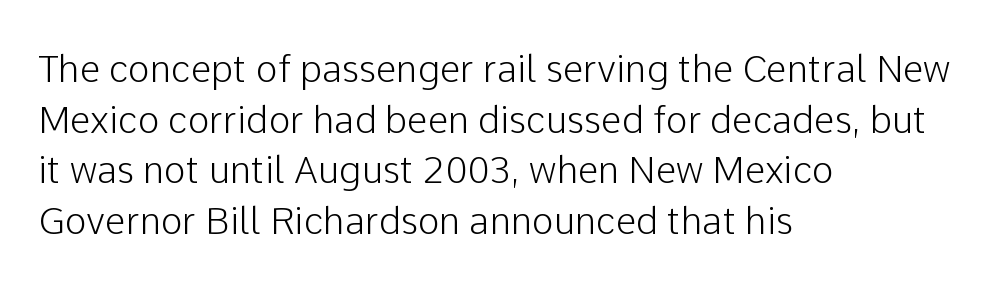
Q: Is the text italic (slanted)? A: No, it is upright.
Q: Is the typeface a serif or a sans-serif typeface? A: Sans-serif.
Q: Is the text underlined? A: No.
Q: How is the paragraph aligned? A: Left-aligned.
Q: Is the spacing between letters normal or unusually wide? A: Normal.
Q: Is the spacing between lines tight, normal or loose? A: Normal.
Q: Width (condensed, normal, or wide)? A: Normal.
Q: Stroke contrast? A: Low.
Q: x-height? A: Medium.
Q: Monospaced? A: No.
